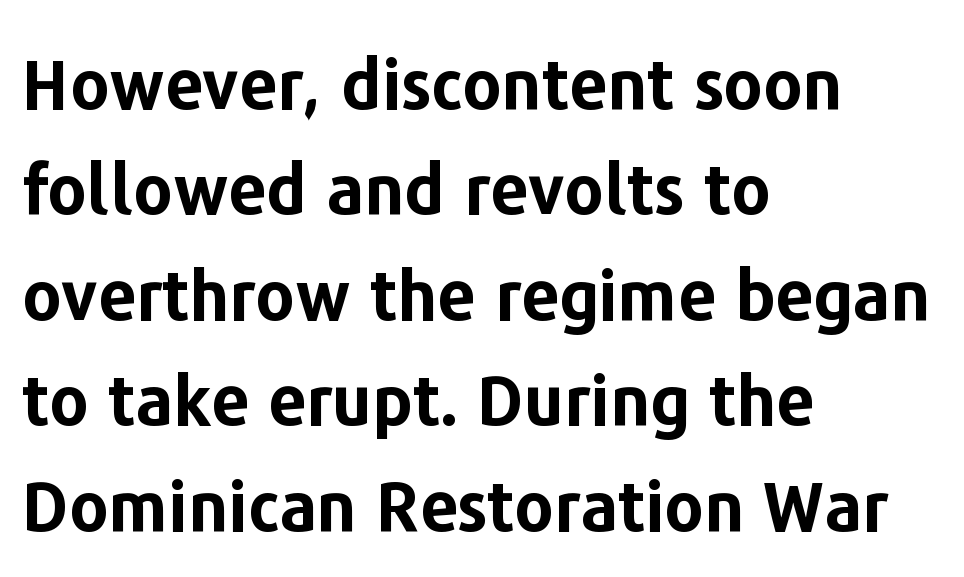
The image shows 68 px bold sans-serif type, upright; set left-aligned, normal line spacing (1.55x), normal letter spacing, not underlined; low stroke contrast and a medium x-height.
